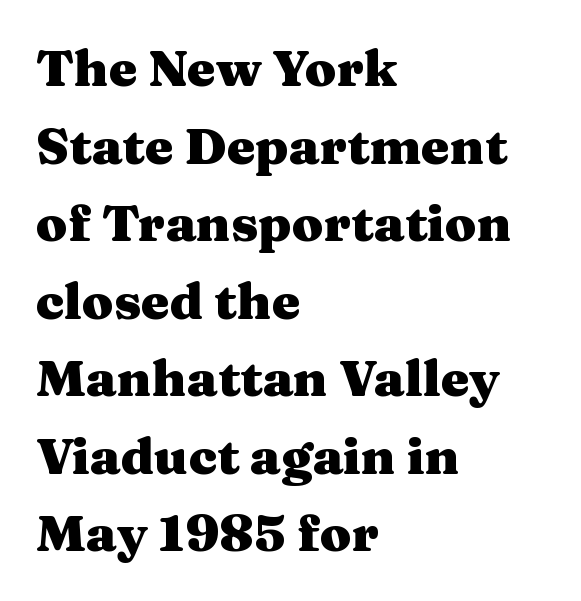
{"serif": "yes", "italic": "no", "bold": "yes", "weight": "heavy", "width": "wide", "stroke_contrast": "medium", "x_height": "medium", "monospaced": "no", "underline": "no", "align": "left", "line_spacing": "normal", "line_spacing_ratio": 1.52, "letter_spacing": "normal", "letter_spacing_em": 0.0, "glyph_px": 51}
